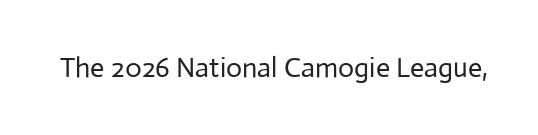
Q: Is the text bold? A: No.
Q: Is the text italic (slanted)? A: No, it is upright.
Q: Is the typeface a serif or a sans-serif typeface? A: Sans-serif.
Q: Is the text underlined? A: No.
Q: Is the spacing between letters normal or unusually wide? A: Normal.
Q: Width (condensed, normal, or wide)? A: Normal.
Q: Stroke contrast? A: Low.
Q: x-height? A: Medium.
Q: Monospaced? A: No.
